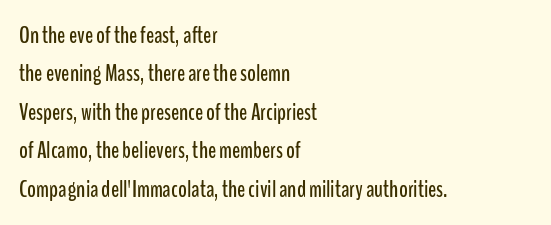
The image shows 24 px text type, upright; set left-aligned, normal line spacing (1.6x), normal letter spacing, not underlined.
